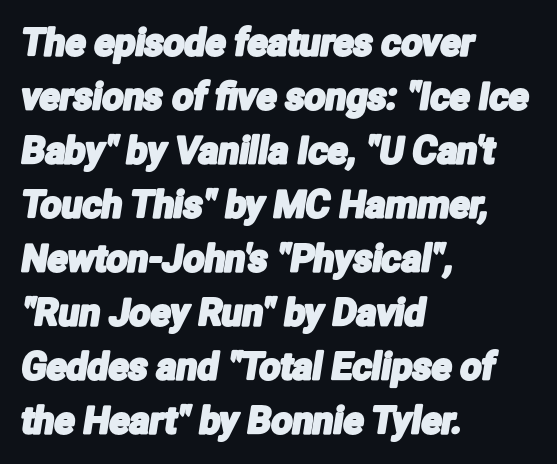
The letterforms sit shoulder to shoulder at normal distance. Check where the strokes stop: nothing finishes them off — pure sans. If you measured baseline to baseline, you'd find a middling distance. Only glyphs here, with clear space below each row. The rag falls on the right side of this text block. Character widths vary here, with narrow letters taking less room than wide ones.
